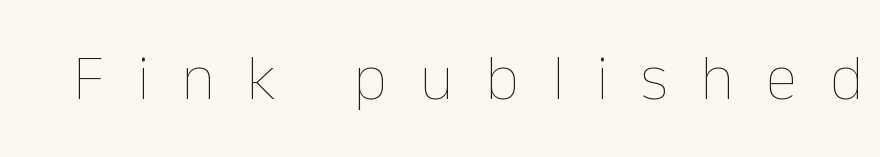
Q: Is the text bold? A: No.
Q: Is the text italic (slanted)? A: No, it is upright.
Q: Is the text underlined? A: No.
Q: Is the spacing between letters normal or unusually wide? A: Unusually wide.
Q: Width (condensed, normal, or wide)? A: Normal.
Q: Stroke contrast? A: Low.
Q: x-height? A: Medium.
Q: Monospaced? A: No.
